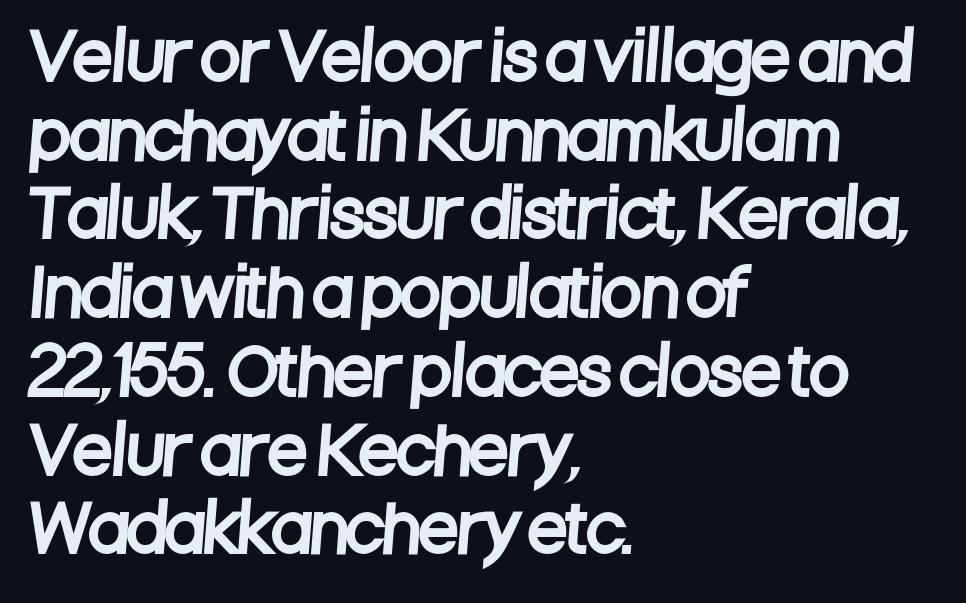
The image shows 64 px condensed sans-serif type; set left-aligned, line spacing 1.23x, normal letter spacing, not underlined; low stroke contrast and a large x-height.
